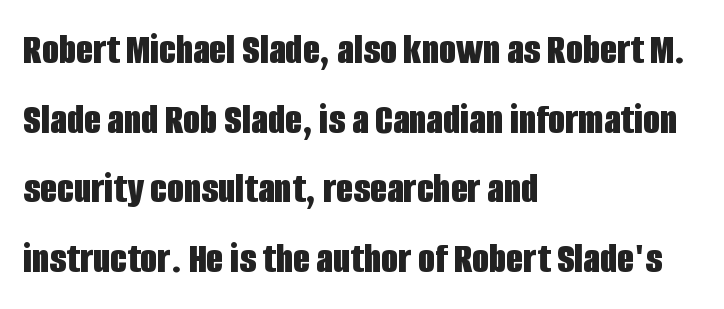
{"serif": "no", "italic": "no", "bold": "yes", "weight": "bold", "width": "condensed", "stroke_contrast": "low", "x_height": "large", "monospaced": "no", "underline": "no", "align": "left", "line_spacing": "normal", "line_spacing_ratio": 1.58, "letter_spacing": "normal", "letter_spacing_em": 0.0, "glyph_px": 44}
